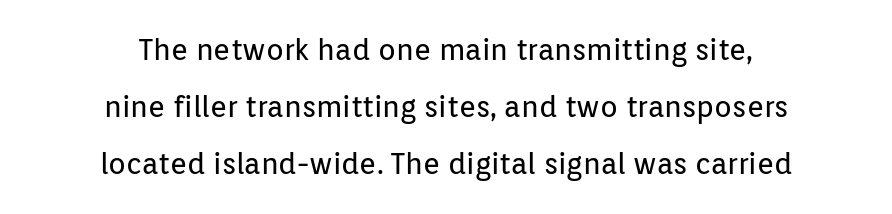
The image shows 29 px regular-weight sans-serif type, upright; set centered, loose line spacing (1.97x), normal letter spacing, not underlined; low stroke contrast and a medium x-height.
